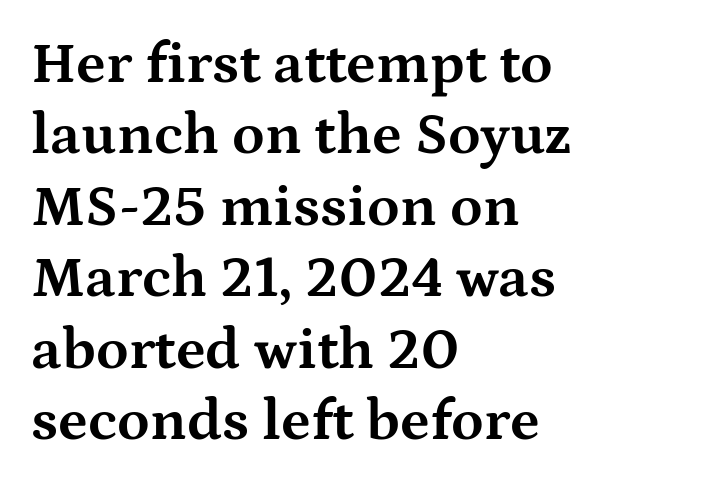
The image shows 59 px bold, wide serif type, upright; set left-aligned, line spacing 1.21x, normal letter spacing, not underlined; medium stroke contrast and a medium x-height.
